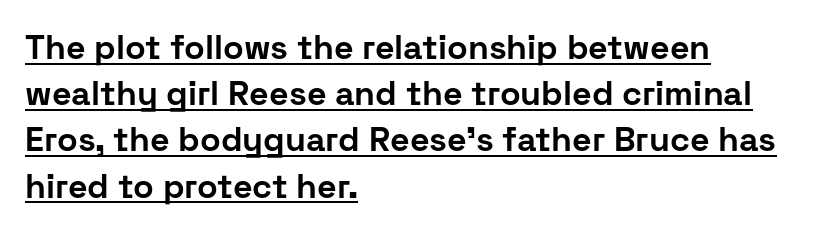
{"serif": "no", "italic": "no", "bold": "yes", "weight": "bold", "width": "normal", "stroke_contrast": "low", "x_height": "medium", "monospaced": "no", "underline": "yes", "align": "left", "line_spacing": "normal", "line_spacing_ratio": 1.36, "letter_spacing": "normal", "letter_spacing_em": 0.0, "glyph_px": 34}
